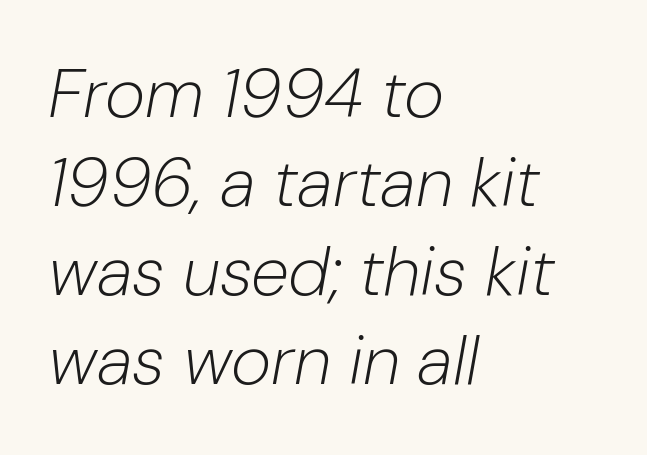
Here the designer chose a conventional face with non-uniform glyph widths. Letter spacing: default. Heft: none added — not bold. A typesetter would mark this as italic.
